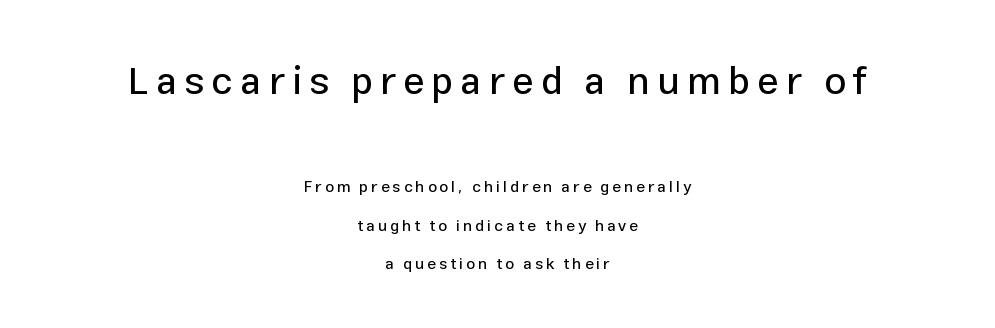
{"serif": "no", "italic": "no", "width": "normal", "stroke_contrast": "low", "x_height": "medium", "monospaced": "no", "underline": "no", "align": "center", "line_spacing": "loose", "line_spacing_ratio": 2.41, "larger_block": "first", "size_ratio": 2.44, "glyph_px": 39}
